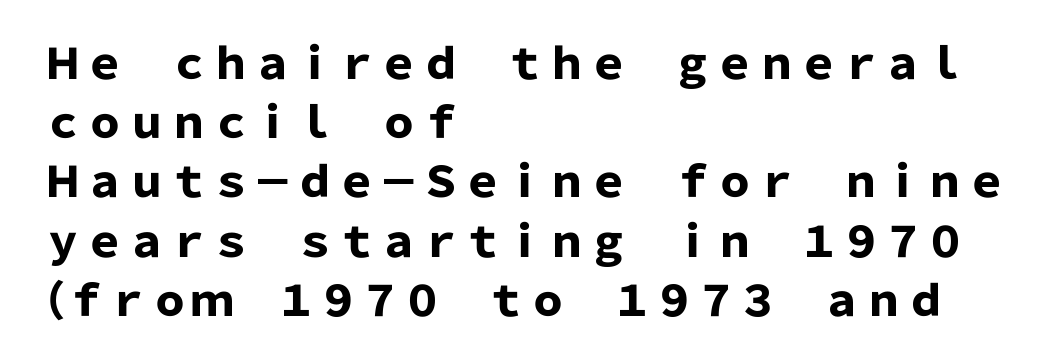
The image shows 42 px heavy sans-serif type, upright; set left-aligned, normal line spacing (1.41x), normal letter spacing, not underlined; low stroke contrast and a medium x-height.
